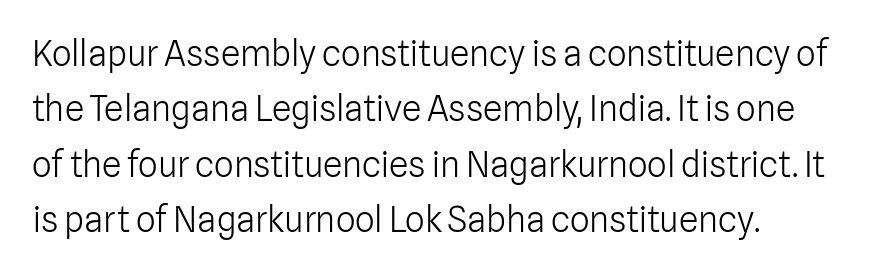
{"serif": "no", "italic": "no", "bold": "no", "weight": "light", "width": "normal", "stroke_contrast": "low", "x_height": "medium", "monospaced": "no", "underline": "no", "align": "left", "line_spacing": "normal", "line_spacing_ratio": 1.58, "letter_spacing": "normal", "letter_spacing_em": 0.0, "glyph_px": 35}
